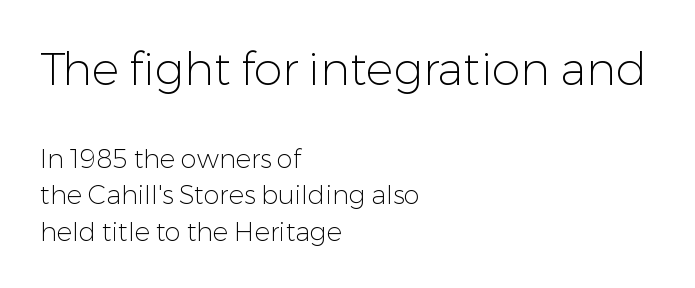
The image shows 46 px light sans-serif type, upright; set left-aligned, normal line spacing (1.41x), normal letter spacing, not underlined; the first (top) block is 1.77x larger; low stroke contrast and a medium x-height.
